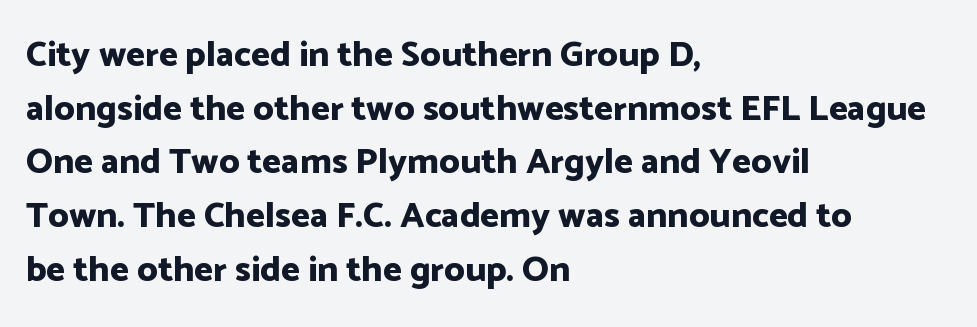
Q: Is the text bold? A: Yes.
Q: Is the text italic (slanted)? A: No, it is upright.
Q: Is the typeface a serif or a sans-serif typeface? A: Sans-serif.
Q: Is the text underlined? A: No.
Q: How is the paragraph aligned? A: Left-aligned.
Q: Is the spacing between letters normal or unusually wide? A: Normal.
Q: Is the spacing between lines tight, normal or loose? A: Normal.
Q: Width (condensed, normal, or wide)? A: Normal.
Q: Stroke contrast? A: Low.
Q: x-height? A: Medium.
Q: Monospaced? A: No.
